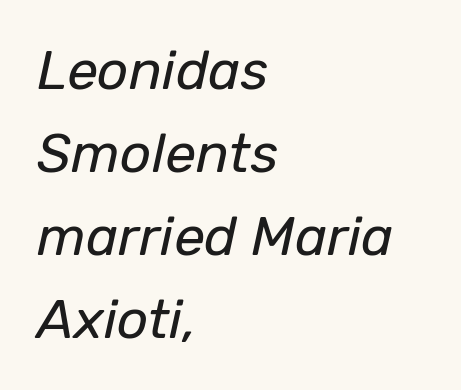
{"italic": "yes", "lean": "right", "slant_degrees": 12, "bold": "no", "weight": "regular", "width": "normal", "stroke_contrast": "low", "x_height": "medium", "monospaced": "no", "underline": "no", "align": "left", "line_spacing": "normal", "line_spacing_ratio": 1.51, "letter_spacing": "normal", "letter_spacing_em": 0.0, "glyph_px": 55}
